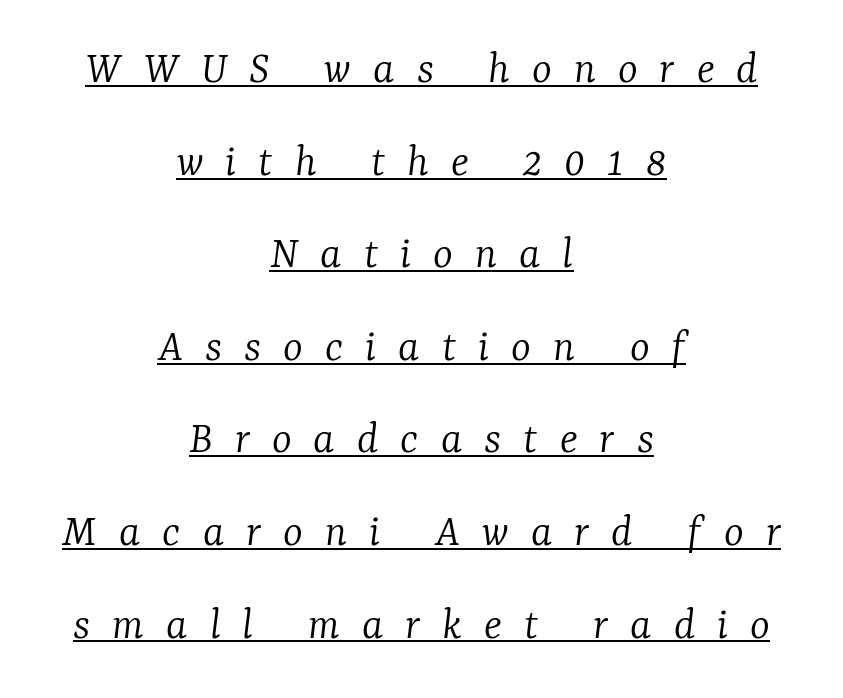
Q: Is the text bold? A: No.
Q: Is the text italic (slanted)? A: Yes, it leans right by about 7 degrees.
Q: Is the typeface a serif or a sans-serif typeface? A: Serif.
Q: Is the text underlined? A: Yes.
Q: How is the paragraph aligned? A: Centered.
Q: Is the spacing between letters normal or unusually wide? A: Unusually wide.
Q: Is the spacing between lines tight, normal or loose? A: Loose.
Q: Width (condensed, normal, or wide)? A: Normal.
Q: Stroke contrast? A: Low.
Q: x-height? A: Medium.
Q: Monospaced? A: No.
